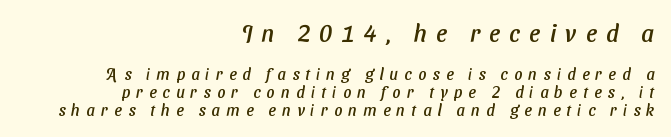
Baseline-to-baseline distance is barely more than the letter height. Bigger letters appear in the top chunk; the bottom chunk is reduced. The baseline area is clear. Right-aligned paragraph, ragged on the left.
